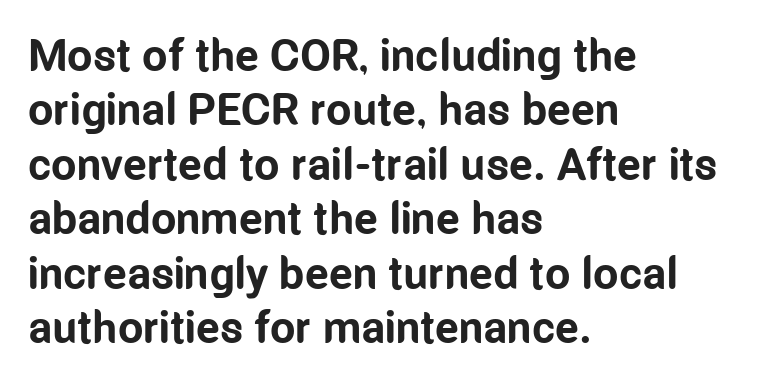
Q: Is the text bold? A: Yes.
Q: Is the text italic (slanted)? A: No, it is upright.
Q: Is the typeface a serif or a sans-serif typeface? A: Sans-serif.
Q: Is the text underlined? A: No.
Q: How is the paragraph aligned? A: Left-aligned.
Q: Is the spacing between letters normal or unusually wide? A: Normal.
Q: Width (condensed, normal, or wide)? A: Condensed.
Q: Stroke contrast? A: Low.
Q: x-height? A: Medium.
Q: Monospaced? A: No.
